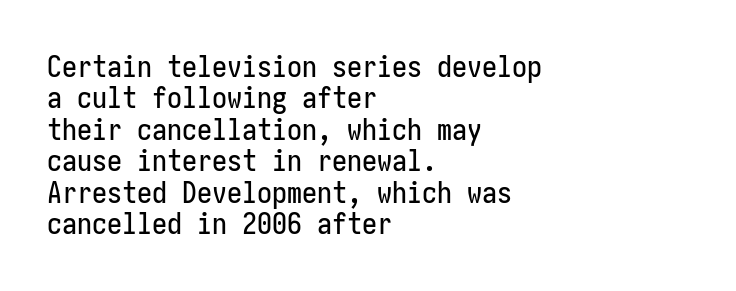
Q: Is the text italic (slanted)? A: No, it is upright.
Q: Is the typeface a serif or a sans-serif typeface? A: Sans-serif.
Q: Is the text underlined? A: No.
Q: How is the paragraph aligned? A: Left-aligned.
Q: Is the spacing between letters normal or unusually wide? A: Normal.
Q: Is the spacing between lines tight, normal or loose? A: Tight.
Q: Width (condensed, normal, or wide)? A: Condensed.
Q: Stroke contrast? A: Low.
Q: x-height? A: Medium.
